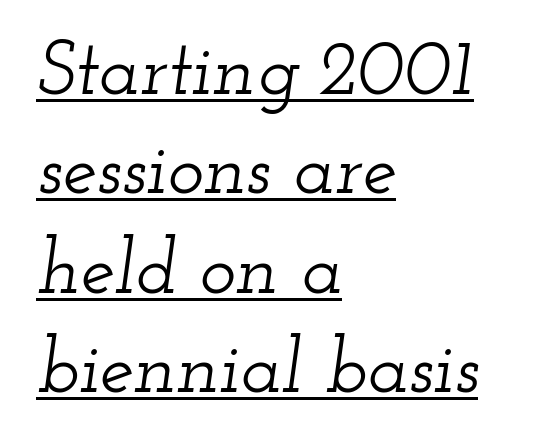
The image shows 77 px wide serif type, italic (leaning right); set left-aligned, normal line spacing (1.29x), normal letter spacing, underlined; low stroke contrast and a small x-height.
